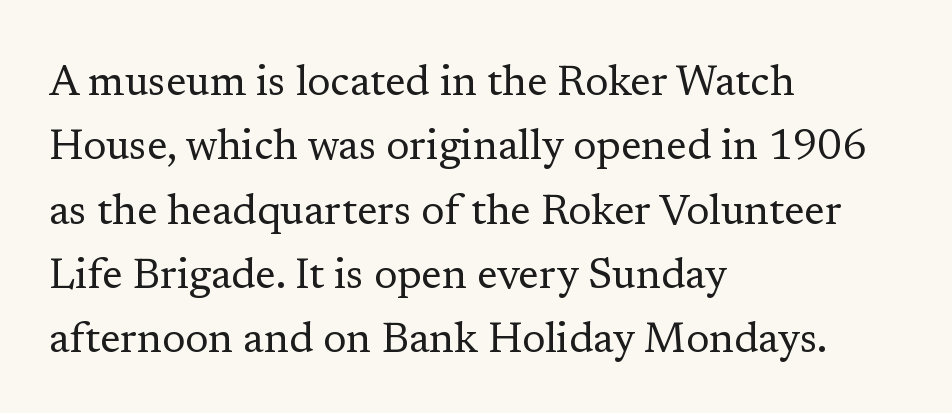
Q: Is the text bold? A: No.
Q: Is the text italic (slanted)? A: No, it is upright.
Q: Is the typeface a serif or a sans-serif typeface? A: Serif.
Q: Is the text underlined? A: No.
Q: How is the paragraph aligned? A: Left-aligned.
Q: Is the spacing between letters normal or unusually wide? A: Normal.
Q: Is the spacing between lines tight, normal or loose? A: Normal.
Q: Width (condensed, normal, or wide)? A: Normal.
Q: Stroke contrast? A: Low.
Q: x-height? A: Medium.
Q: Monospaced? A: No.
